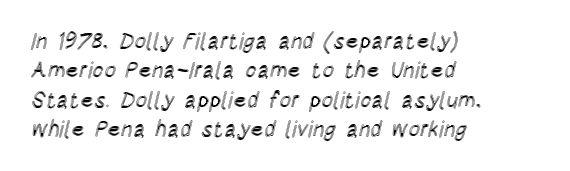
Q: Is the text italic (slanted)? A: Yes.
Q: Is the text underlined? A: No.
Q: How is the paragraph aligned? A: Left-aligned.
Q: Is the spacing between letters normal or unusually wide? A: Normal.
Q: Is the spacing between lines tight, normal or loose? A: Normal.
